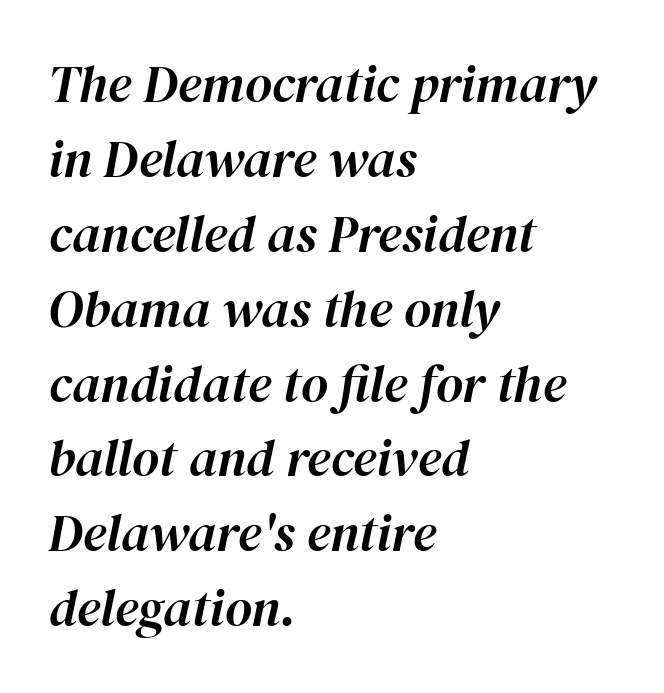
{"italic": "yes", "lean": "right", "slant_degrees": 12, "width": "normal", "stroke_contrast": "high", "x_height": "medium", "monospaced": "no", "underline": "no", "align": "left", "line_spacing": "normal", "line_spacing_ratio": 1.44, "letter_spacing": "normal", "letter_spacing_em": 0.0, "glyph_px": 52}
